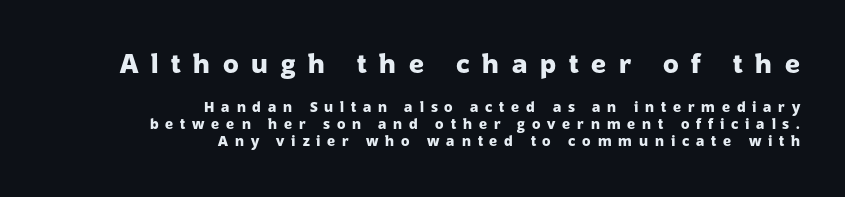
{"italic": "no", "bold": "yes", "underline": "no", "align": "right", "line_spacing_ratio": 1.21, "letter_spacing": "wide", "letter_spacing_em": 0.49, "larger_block": "first", "size_ratio": 1.86, "glyph_px": 26}
